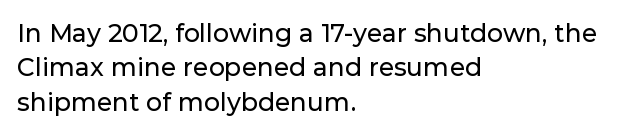
{"italic": "no", "underline": "no", "align": "left", "line_spacing": "normal", "line_spacing_ratio": 1.38, "letter_spacing": "normal", "letter_spacing_em": 0.0, "glyph_px": 25}
